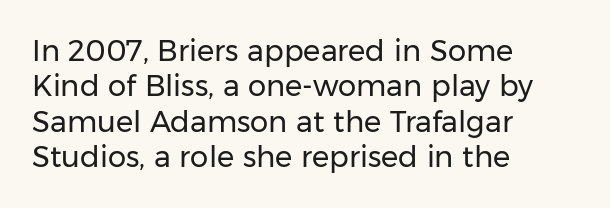
Q: Is the text bold? A: No.
Q: Is the text italic (slanted)? A: No, it is upright.
Q: Is the typeface a serif or a sans-serif typeface? A: Sans-serif.
Q: Is the text underlined? A: No.
Q: How is the paragraph aligned? A: Left-aligned.
Q: Is the spacing between letters normal or unusually wide? A: Normal.
Q: Width (condensed, normal, or wide)? A: Normal.
Q: Stroke contrast? A: Low.
Q: x-height? A: Medium.
Q: Monospaced? A: No.
